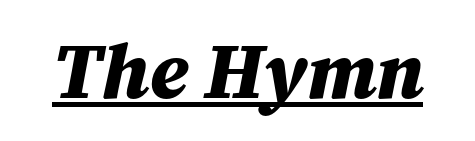
The image shows 79 px bold type, italic (leaning right); set normal letter spacing, underlined; medium stroke contrast and a medium x-height.
